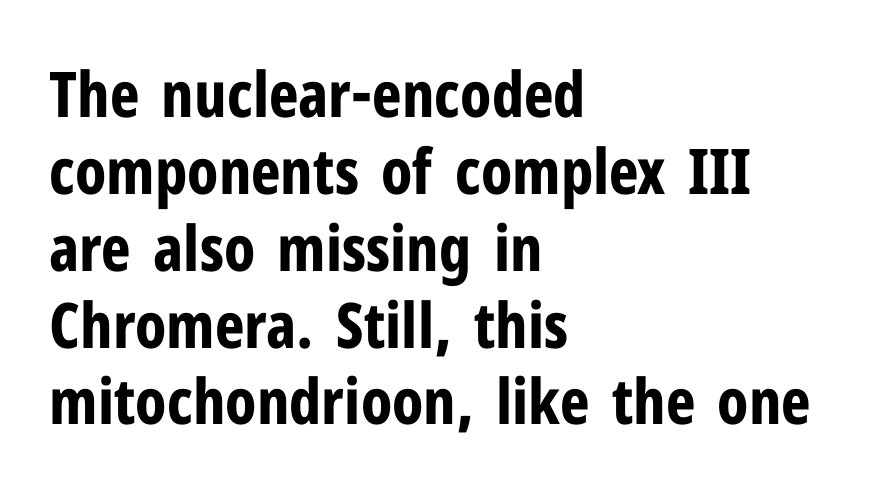
The line texture is even and compact thanks to regular tracking. Which margin do the lines hug? The left one — the right edge is uneven. Strokes here are thick enough to call this a true bold. You can tell it's not italic because the verticals are truly vertical. Unmarked baselines from the first word to the last. Spacing verdict: proportional, widths tailored to each character.
